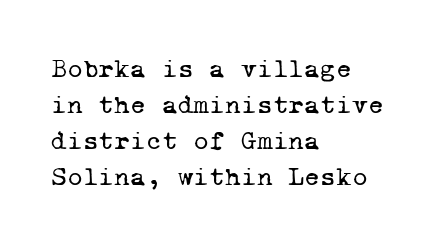
Plain, unruled lines of type. The tracking reads as untouched default to a designer's eye. Typeset ragged right — the left edge is the straight one. A light-to-regular cut is what we see here.
